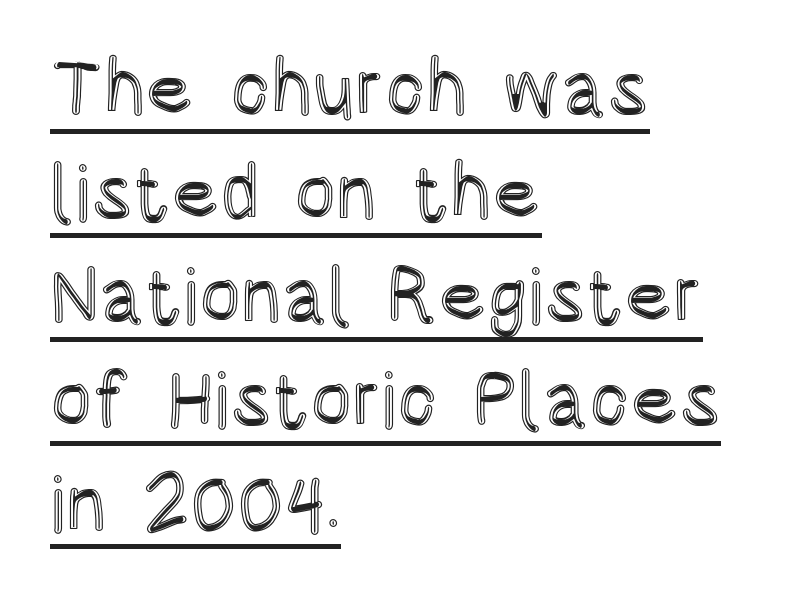
Layout note: lines flush left. The line texture is even and compact thanks to regular tracking. A typesetter would call this proportional, since set widths differ per character. Quick note: not italic, upright.
